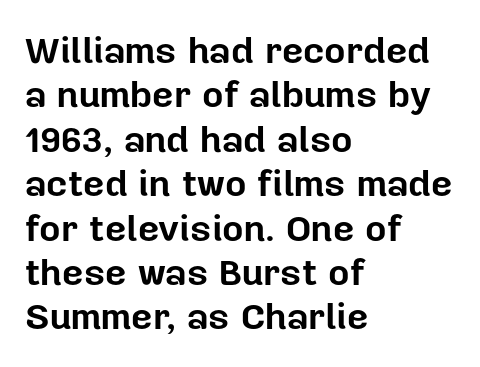
Q: Is the text bold? A: Yes.
Q: Is the text italic (slanted)? A: No, it is upright.
Q: Is the typeface a serif or a sans-serif typeface? A: Sans-serif.
Q: Is the text underlined? A: No.
Q: How is the paragraph aligned? A: Left-aligned.
Q: Is the spacing between letters normal or unusually wide? A: Normal.
Q: Width (condensed, normal, or wide)? A: Normal.
Q: Stroke contrast? A: Low.
Q: x-height? A: Medium.
Q: Monospaced? A: No.
